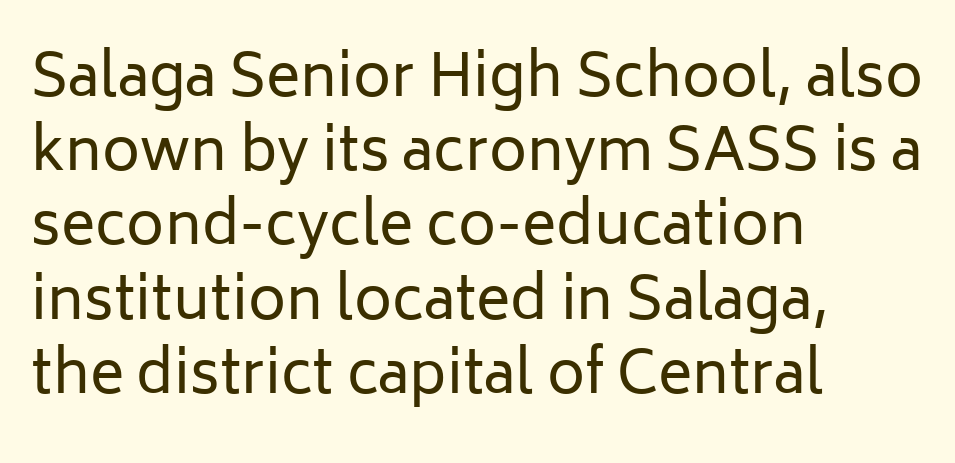
The image shows 58 px regular-weight sans-serif type, upright; set left-aligned, normal line spacing (1.28x), normal letter spacing, not underlined; low stroke contrast and a medium x-height.
